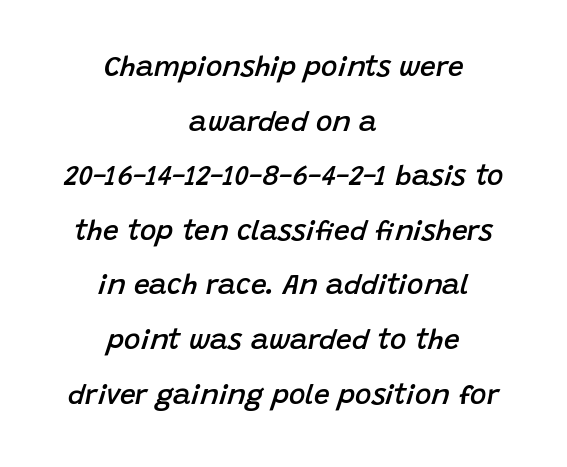
{"italic": "yes", "lean": "right", "slant_degrees": 15, "bold": "semi", "weight": "semibold", "width": "normal", "stroke_contrast": "low", "x_height": "large", "monospaced": "no", "underline": "no", "align": "center", "line_spacing": "loose", "line_spacing_ratio": 1.95, "letter_spacing": "normal", "letter_spacing_em": 0.0, "glyph_px": 28}
